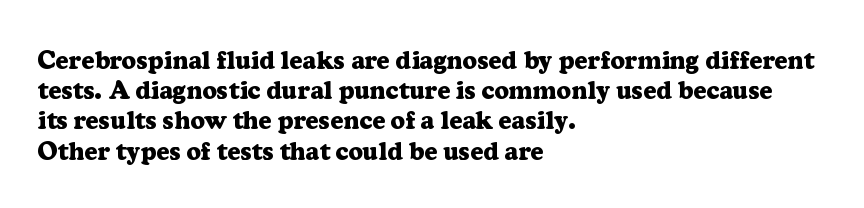
Q: Is the text bold? A: Yes.
Q: Is the text italic (slanted)? A: No, it is upright.
Q: Is the text underlined? A: No.
Q: How is the paragraph aligned? A: Left-aligned.
Q: Is the spacing between letters normal or unusually wide? A: Normal.
